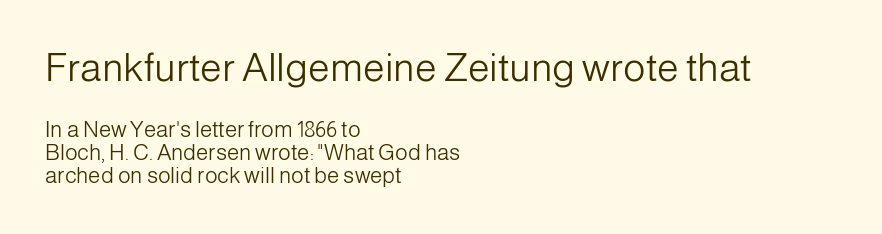
This sample is left-justified, so line endings fall wherever the words run out. The words here are not underlined. The type family on display is of the sans-serif kind. The passage shown is not bold in any degree. The letters stand straight up with perfectly vertical stems.
